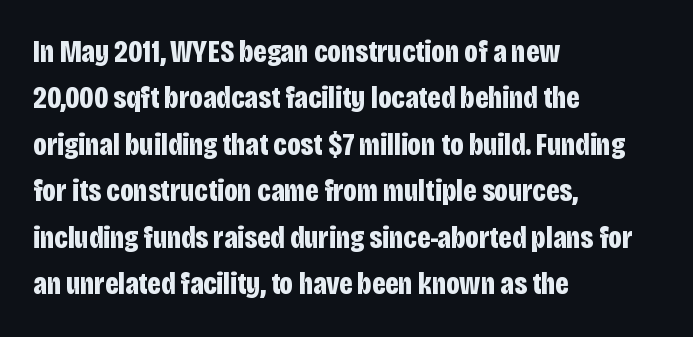
{"serif": "no", "italic": "no", "bold": "yes", "weight": "bold", "width": "condensed", "stroke_contrast": "low", "x_height": "large", "monospaced": "no", "underline": "no", "align": "left", "line_spacing": "normal", "line_spacing_ratio": 1.5, "letter_spacing": "normal", "letter_spacing_em": 0.0, "glyph_px": 31}
